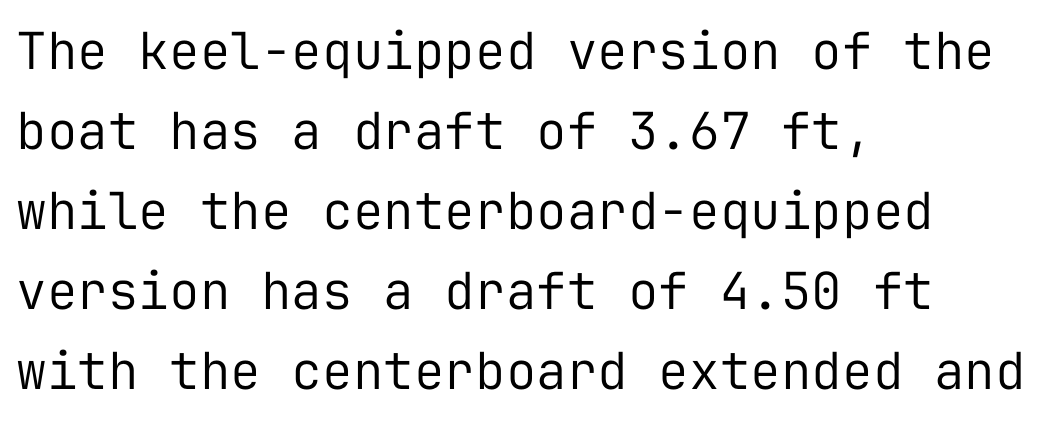
The image shows 51 px regular-weight sans-serif type, upright, monospaced; set left-aligned, normal line spacing (1.57x), normal letter spacing, not underlined; low stroke contrast and a medium x-height.
